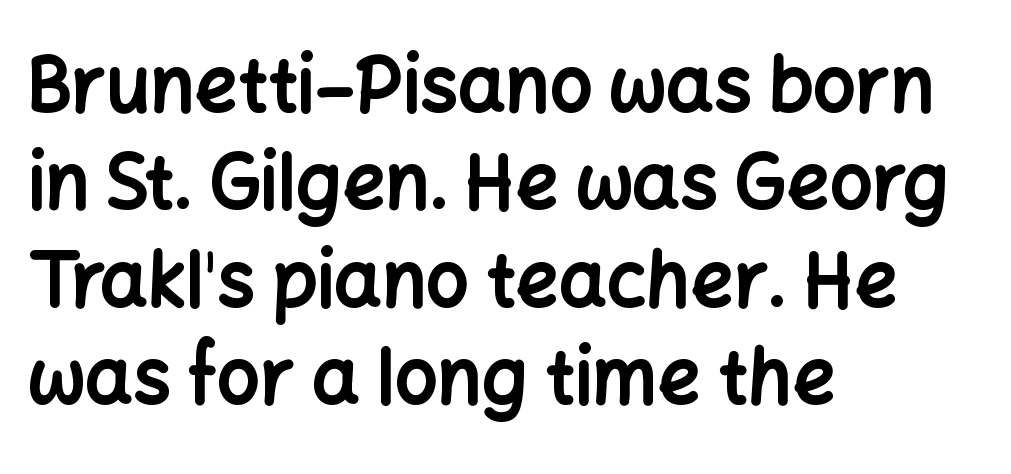
The image shows 75 px bold sans-serif type, upright; set left-aligned, normal line spacing (1.3x), normal letter spacing, not underlined; low stroke contrast and a medium x-height.
